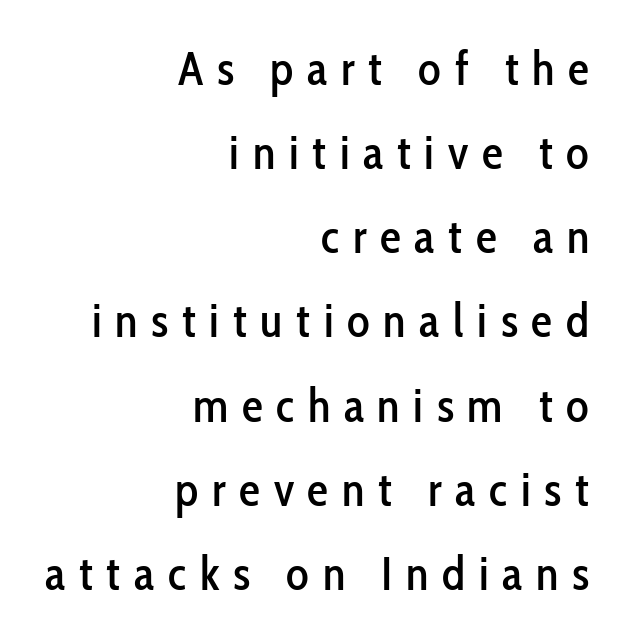
Do the characters align in a grid? No, the font is proportional. Right-aligned paragraph, ragged on the left. Regarding serifs, this sample does without them. Tracking value appears strongly positive — letters spread wide. Quick note: underline off.
